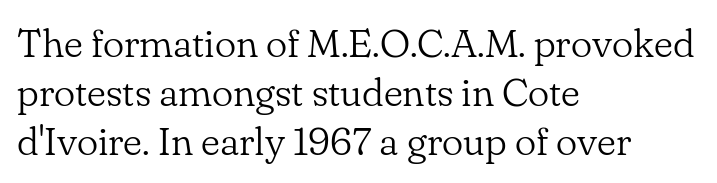
Q: Is the text bold? A: No.
Q: Is the text italic (slanted)? A: No, it is upright.
Q: Is the typeface a serif or a sans-serif typeface? A: Serif.
Q: Is the text underlined? A: No.
Q: How is the paragraph aligned? A: Left-aligned.
Q: Is the spacing between letters normal or unusually wide? A: Normal.
Q: Width (condensed, normal, or wide)? A: Normal.
Q: Stroke contrast? A: Low.
Q: x-height? A: Small.
Q: Monospaced? A: No.
